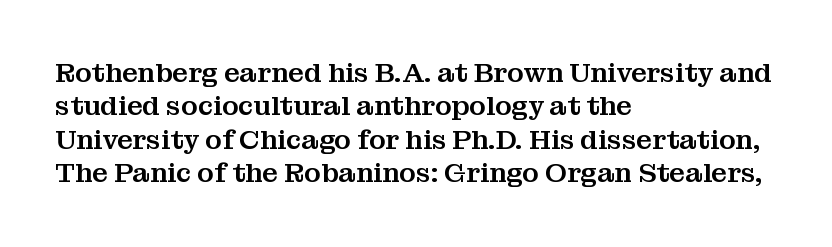
Q: Is the text italic (slanted)? A: No, it is upright.
Q: Is the text underlined? A: No.
Q: How is the paragraph aligned? A: Left-aligned.
Q: Is the spacing between letters normal or unusually wide? A: Normal.
